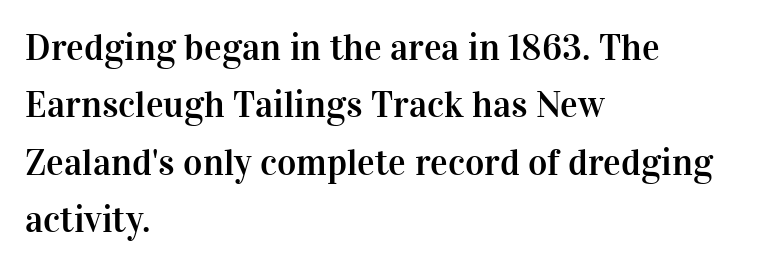
{"serif": "yes", "italic": "no", "width": "normal", "stroke_contrast": "high", "x_height": "medium", "monospaced": "no", "underline": "no", "align": "left", "line_spacing": "normal", "line_spacing_ratio": 1.55, "letter_spacing": "normal", "letter_spacing_em": 0.0, "glyph_px": 37}
